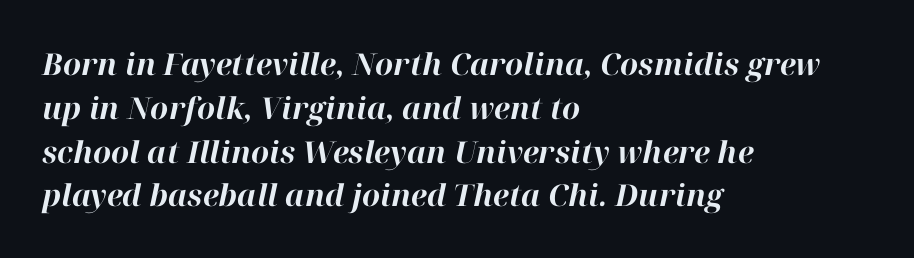
The passage shown is emphatically bold. These lines keep a tight, regular rhythm from letter to letter. Varying glyph widths throughout — classic text-font behaviour. The typesetter chose a ragged-right arrangement here.
